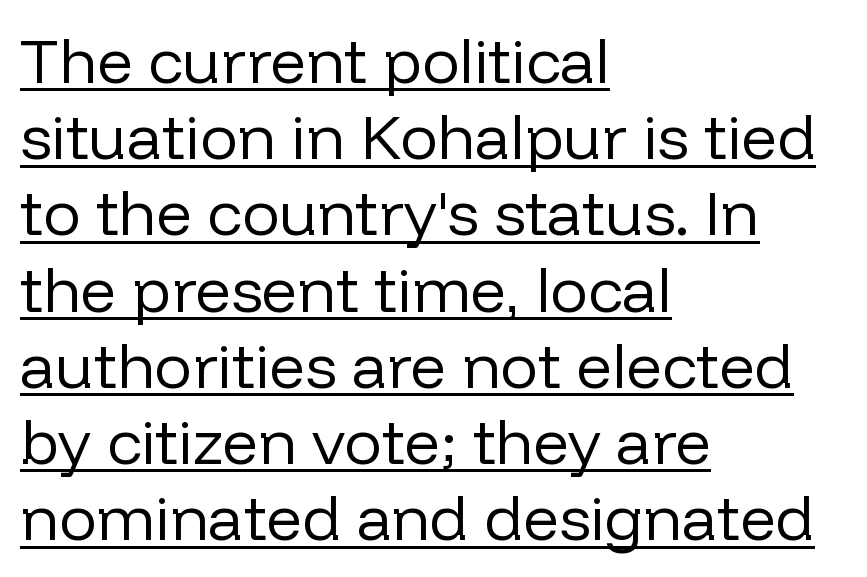
{"serif": "no", "italic": "no", "bold": "no", "weight": "regular", "width": "normal", "stroke_contrast": "low", "x_height": "medium", "monospaced": "no", "underline": "yes", "align": "left", "line_spacing_ratio": 1.21, "letter_spacing": "normal", "letter_spacing_em": 0.0, "glyph_px": 63}
